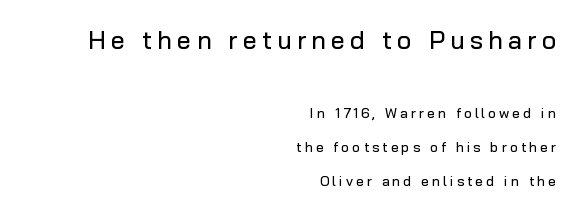
{"italic": "no", "underline": "no", "align": "right", "line_spacing": "loose", "line_spacing_ratio": 2.41, "letter_spacing": "wide", "letter_spacing_em": 0.21, "larger_block": "first", "size_ratio": 1.79, "glyph_px": 25}
